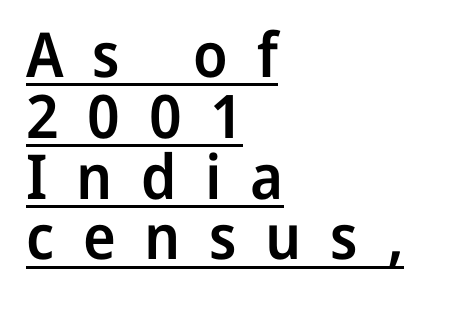
Is the type bold? Partly — it's a semibold, heavier than regular but not fully bold. The typesetter has applied underlining to the passage shown. Each letter keeps its own natural width here, so spacing adapts to shape. Line beginnings align vertically; line endings do not.
